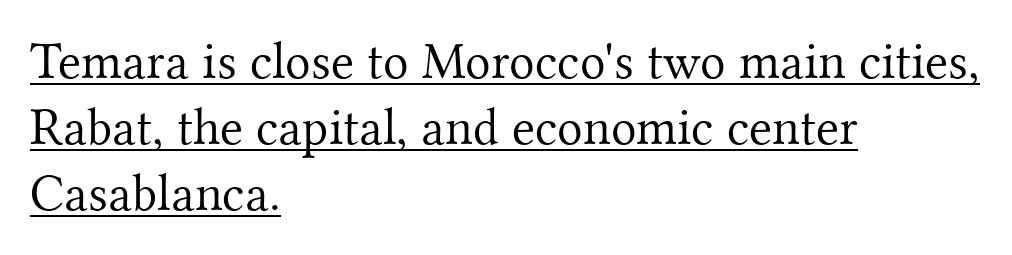
The image shows 53 px light serif type, upright; set left-aligned, normal line spacing (1.25x), normal letter spacing, underlined; medium stroke contrast and a small x-height.
